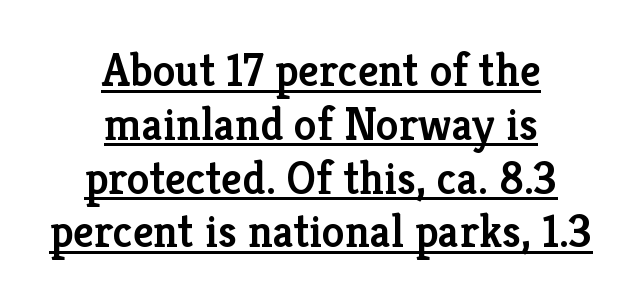
Q: Is the text bold? A: Semi-bold.
Q: Is the text italic (slanted)? A: No, it is upright.
Q: Is the typeface a serif or a sans-serif typeface? A: Serif.
Q: Is the text underlined? A: Yes.
Q: How is the paragraph aligned? A: Centered.
Q: Is the spacing between letters normal or unusually wide? A: Normal.
Q: Width (condensed, normal, or wide)? A: Normal.
Q: Stroke contrast? A: Low.
Q: x-height? A: Medium.
Q: Monospaced? A: No.
